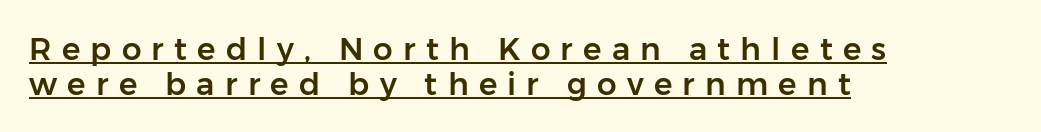
{"serif": "no", "italic": "no", "width": "normal", "stroke_contrast": "low", "x_height": "medium", "monospaced": "no", "underline": "yes", "align": "left", "line_spacing": "tight", "line_spacing_ratio": 1.12, "letter_spacing": "wide", "letter_spacing_em": 0.33, "glyph_px": 31}
